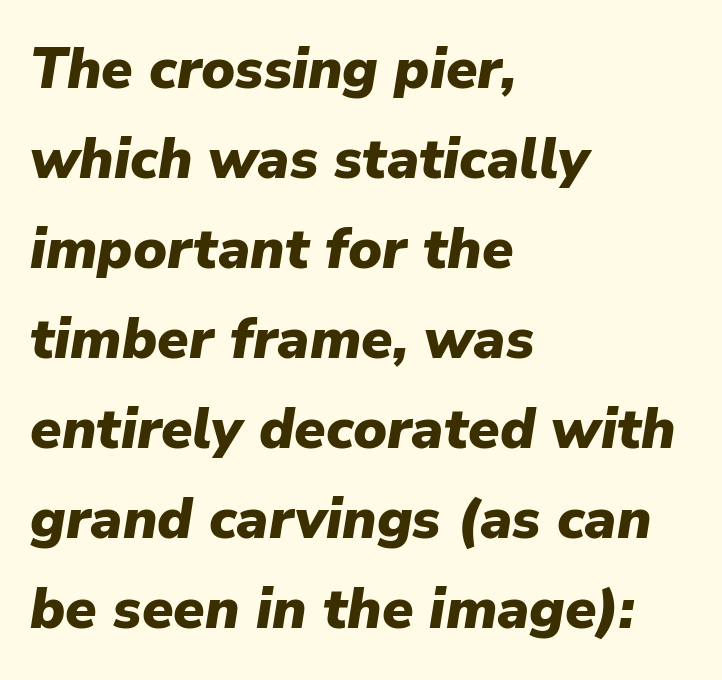
The image shows 57 px heavy type, italic (leaning right); set left-aligned, normal line spacing (1.58x), normal letter spacing, not underlined; low stroke contrast and a medium x-height.
